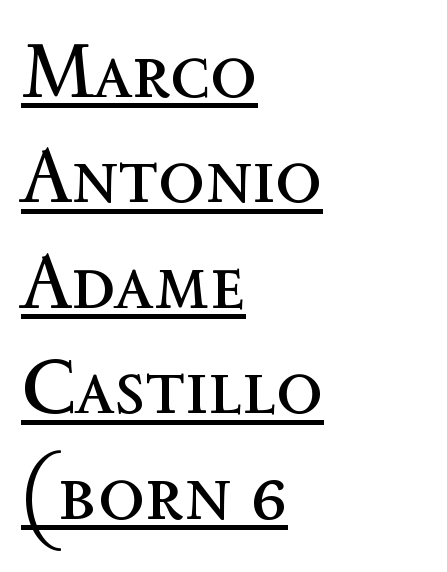
The image shows 77 px regular-weight type, upright; set left-aligned, normal line spacing (1.37x), normal letter spacing, underlined; a medium x-height.
